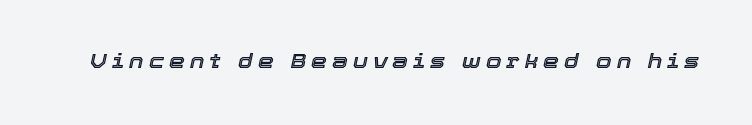
Q: Is the text italic (slanted)? A: Yes, it leans right by about 12 degrees.
Q: Is the text underlined? A: No.
Q: Is the spacing between letters normal or unusually wide? A: Unusually wide.
